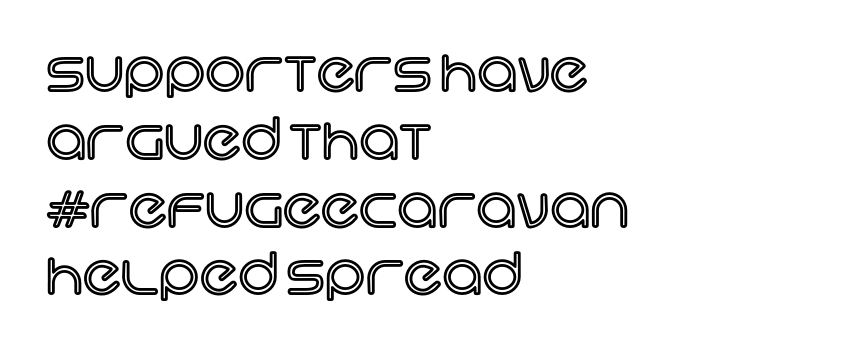
Q: Is the text italic (slanted)? A: No, it is upright.
Q: Is the text underlined? A: No.
Q: How is the paragraph aligned? A: Left-aligned.
Q: Is the spacing between letters normal or unusually wide? A: Normal.
Q: Width (condensed, normal, or wide)? A: Normal.
Q: x-height? A: Large.
Q: Monospaced? A: No.
